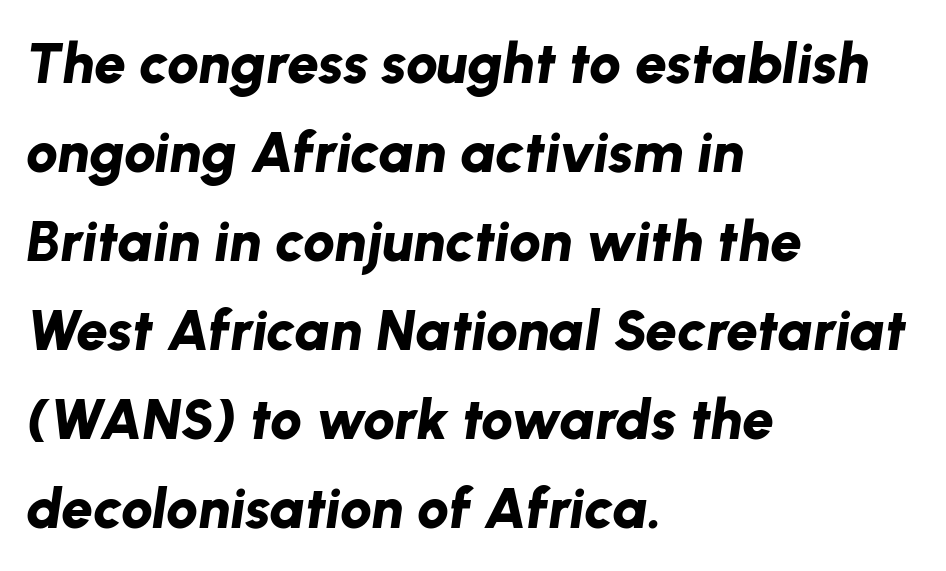
Q: Is the text bold? A: Yes.
Q: Is the text italic (slanted)? A: Yes, it leans right by about 8 degrees.
Q: Is the text underlined? A: No.
Q: How is the paragraph aligned? A: Left-aligned.
Q: Is the spacing between letters normal or unusually wide? A: Normal.
Q: Is the spacing between lines tight, normal or loose? A: Normal.
Q: Width (condensed, normal, or wide)? A: Normal.
Q: Stroke contrast? A: Low.
Q: x-height? A: Medium.
Q: Monospaced? A: No.
